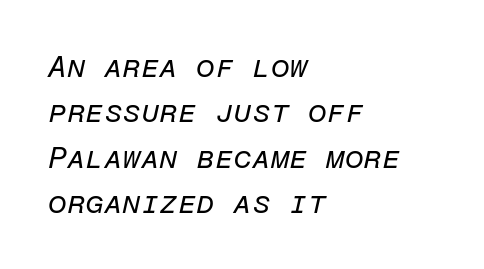
Nobody touched the tracking dial on this one. This block has exactly the height ordinary leading produces. The lines are quadded left. Descenders are the only things crossing below the line. Spacing verdict: monospaced, one width for all characters.
